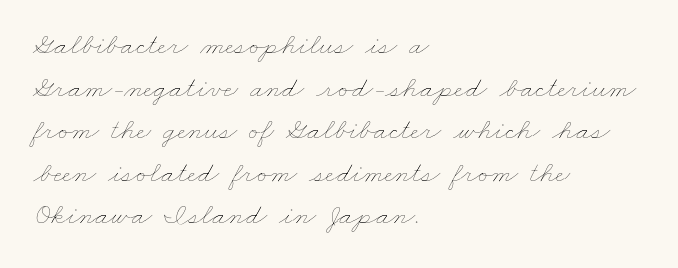
Q: Is the text bold? A: No.
Q: Is the text underlined? A: No.
Q: How is the paragraph aligned? A: Left-aligned.
Q: Is the spacing between letters normal or unusually wide? A: Normal.
Q: Is the spacing between lines tight, normal or loose? A: Normal.
Q: Width (condensed, normal, or wide)? A: Wide.
Q: Stroke contrast? A: Low.
Q: x-height? A: Small.
Q: Monospaced? A: No.
